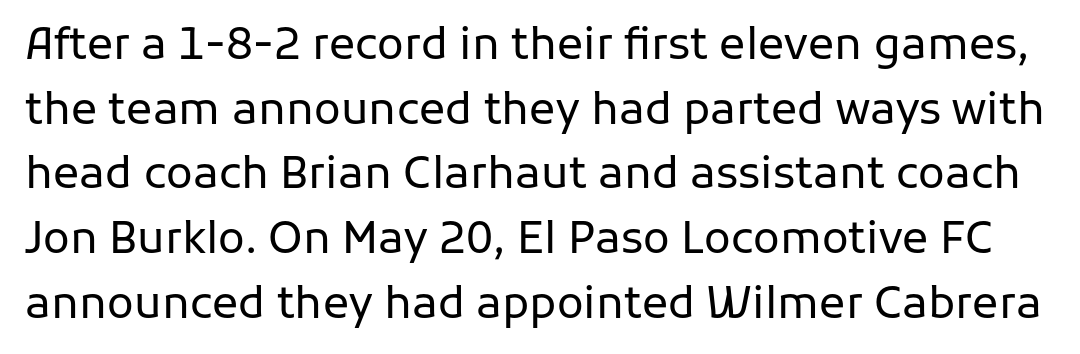
{"serif": "no", "italic": "no", "bold": "no", "weight": "regular", "width": "normal", "stroke_contrast": "low", "x_height": "medium", "monospaced": "no", "underline": "no", "line_spacing": "normal", "line_spacing_ratio": 1.47, "letter_spacing": "normal", "letter_spacing_em": 0.0, "glyph_px": 44}
